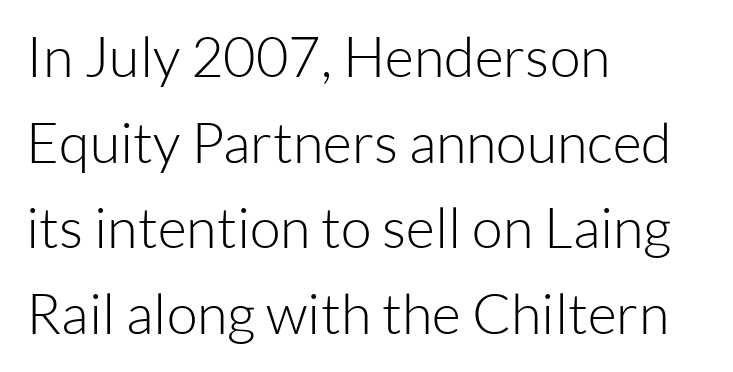
The strip under each line holds only bare page. The rendering uses natural spacing where letterforms have individual widths. Each line starts at the same left margin while the right side varies. It's the straight-up-and-down kind of type. Serif or sans? Sans — the stroke terminals are bare.
